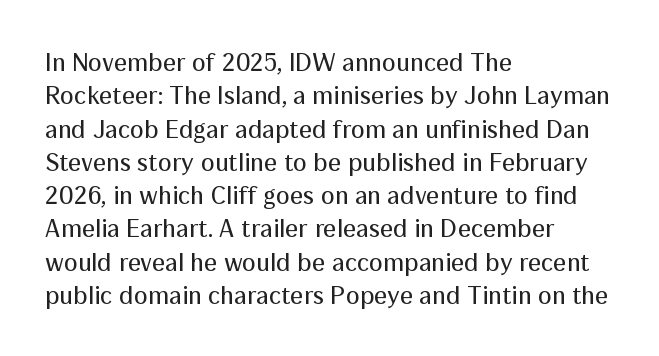
Compared with typical paragraphs, the rows here are spaced about the same. The letters stand straight up with perfectly vertical stems. Short and long lines alike share a common starting point at left. Is the stroke heavy? The answer is a plain regular-or-lighter. In terms of letterspacing, this is plain default setting. Just letters on the line, the space beneath them empty.
